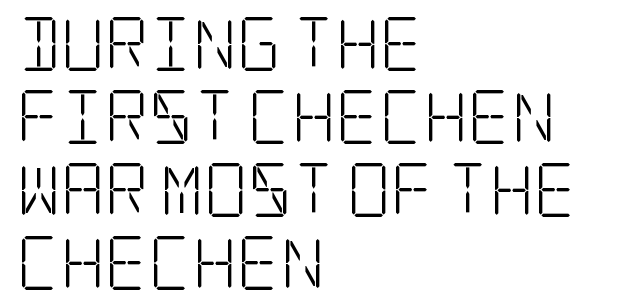
Letters rest on an invisible, unmarked baseline. Ink coverage per letter is moderate at most. The paragraph has a hard left edge and a soft right edge. The letters sit at their default tracking, neither squeezed nor spread. Characters remain perfectly vertical along every line.
